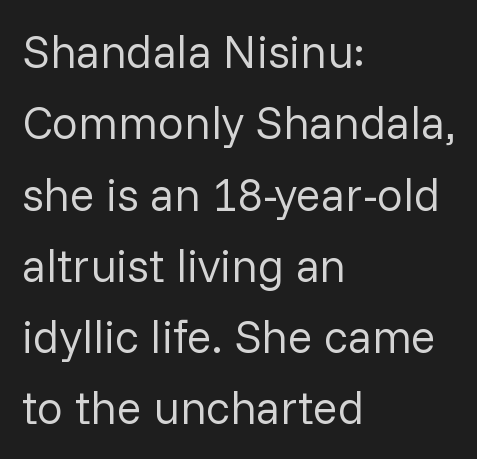
{"serif": "no", "italic": "no", "bold": "no", "weight": "regular", "width": "normal", "stroke_contrast": "low", "x_height": "medium", "monospaced": "no", "underline": "no", "align": "left", "line_spacing": "normal", "line_spacing_ratio": 1.55, "letter_spacing": "normal", "letter_spacing_em": 0.0, "glyph_px": 46}
